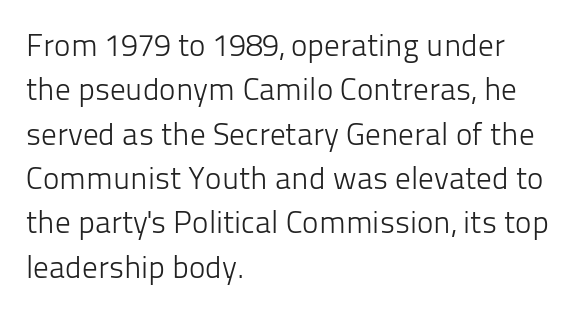
A typesetter would call this leading conventional body-copy spacing. To sum up the face: it is a sans, with no serifs. Horizontally, the lines are justified to the leading edge only. Nothing heavy about these letters — not bold at all.
